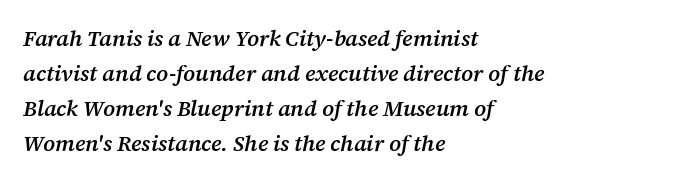
Slightly chunky letters — semibold, I'd say, not full bold. The area under the type is left untouched. Caption: standard tracking, unaltered. All the whitespace from short lines collects on the right.
